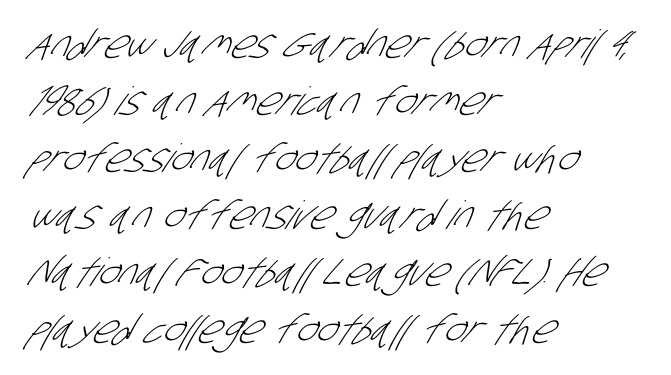
Q: Is the text bold? A: No.
Q: Is the typeface a serif or a sans-serif typeface? A: Sans-serif.
Q: Is the text underlined? A: No.
Q: How is the paragraph aligned? A: Left-aligned.
Q: Is the spacing between letters normal or unusually wide? A: Normal.
Q: Is the spacing between lines tight, normal or loose? A: Normal.
Q: Width (condensed, normal, or wide)? A: Condensed.
Q: Stroke contrast? A: Low.
Q: x-height? A: Large.
Q: Monospaced? A: No.
